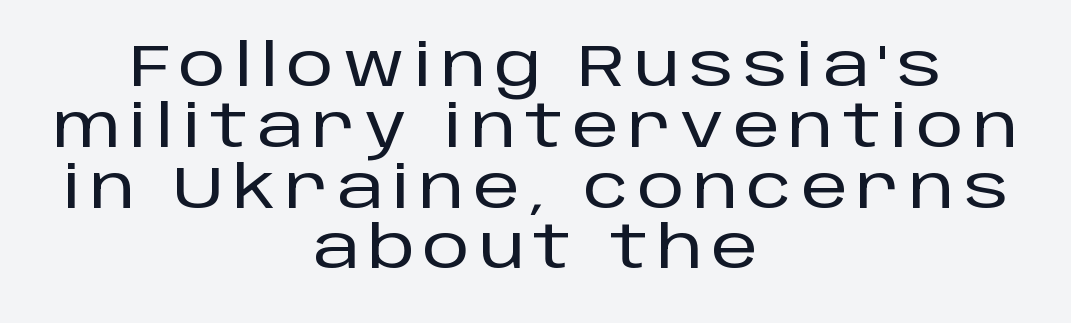
Note: no serifs on the glyphs. The space between consecutive lines is stingy. Anything drawn beneath the words? Only blank space. The font's upright variant was chosen for this text.
